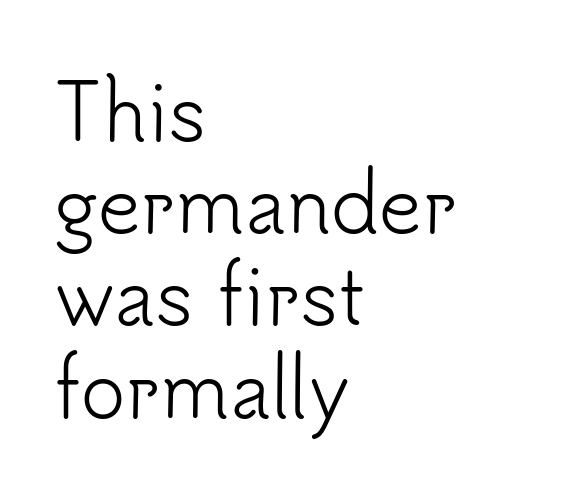
The typography opts for an upright posture over an oblique one. All the whitespace from short lines collects on the right. I'd call this a sans setting — the letters go barefoot. Is the letter spacing exaggerated? No — it looks like the ordinary default. Each row of text sits above clean, open space. The strokes carry an ordinary text weight at most.
